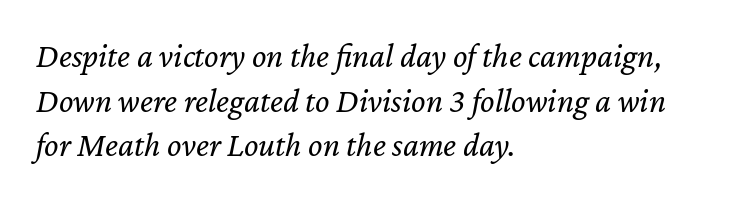
{"italic": "yes", "lean": "right", "slant_degrees": 12, "bold": "no", "weight": "regular", "width": "normal", "stroke_contrast": "low", "x_height": "medium", "monospaced": "no", "underline": "no", "align": "left", "line_spacing": "normal", "line_spacing_ratio": 1.31, "letter_spacing": "normal", "letter_spacing_em": 0.0, "glyph_px": 34}
